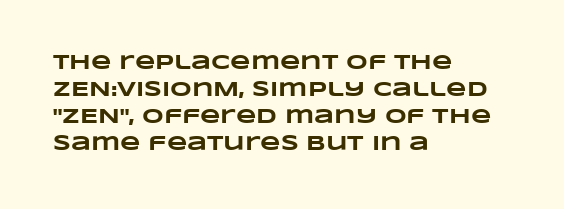
The image shows 21 px bold type; set left-aligned, normal line spacing (1.29x), normal letter spacing, not underlined.
